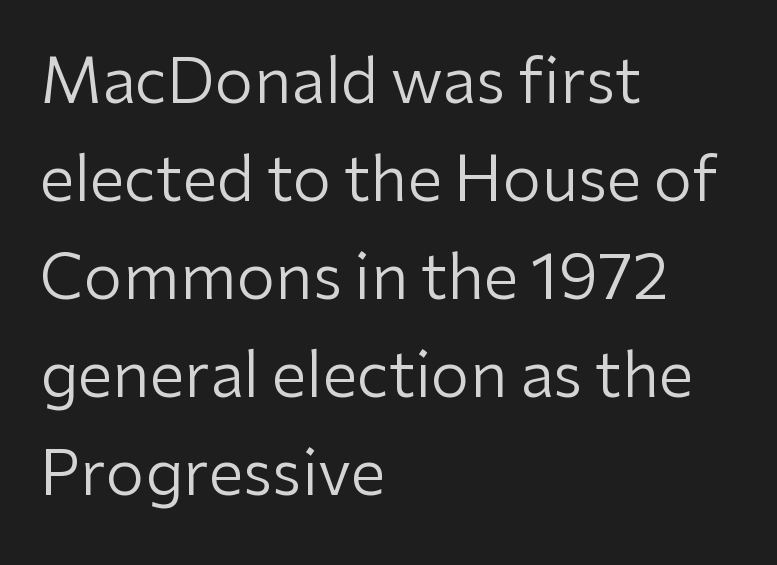
The image shows 62 px regular-weight sans-serif type, upright; set left-aligned, normal line spacing (1.58x), normal letter spacing, not underlined; low stroke contrast and a medium x-height.
